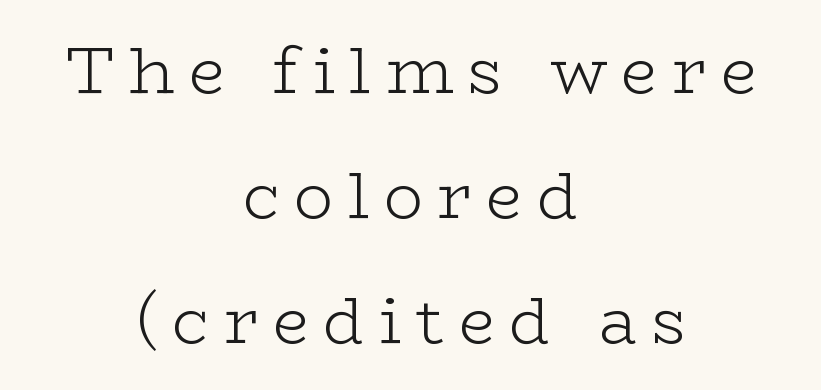
Varying glyph widths throughout — classic text-font behaviour. In terms of letterspacing, this is a distinctly airy, spread setting. Each row of text sits above clean, open space. Do the letters lean? They stand straight. The rendering positions every line midway between the sides.
